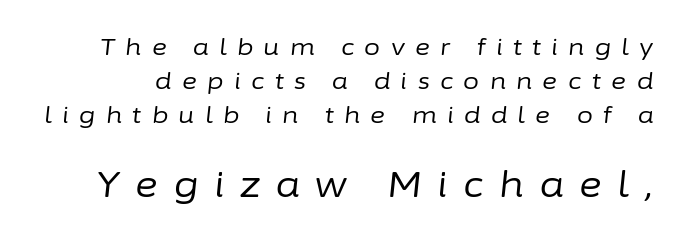
The horizontal fit of the characters is loose and conspicuously gappy. Vertically, the passage feels balanced, rows spaced as you'd expect. The face used here is proportionally spaced, like ordinary book or web type. Block two is the big one; block one sits smaller above it. Emphasis-style slanted type is in use.
